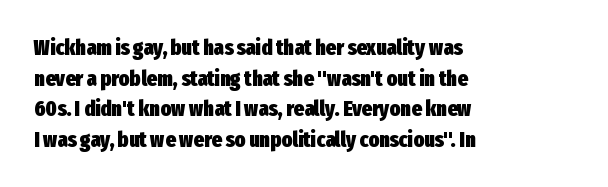
The image shows 22 px bold type, upright; set left-aligned, normal line spacing (1.39x), normal letter spacing, not underlined.
